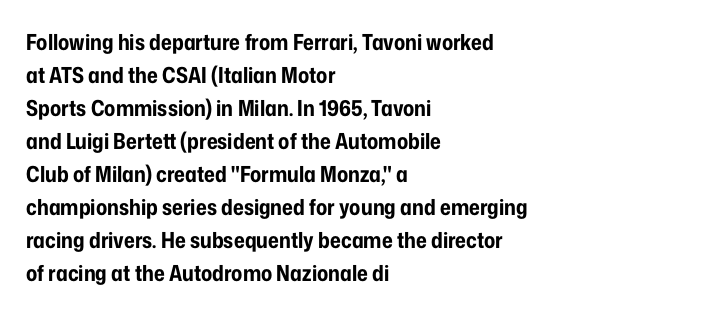
{"italic": "no", "bold": "yes", "underline": "no", "align": "left", "line_spacing": "normal", "line_spacing_ratio": 1.5, "letter_spacing": "normal", "letter_spacing_em": 0.0, "glyph_px": 22}
